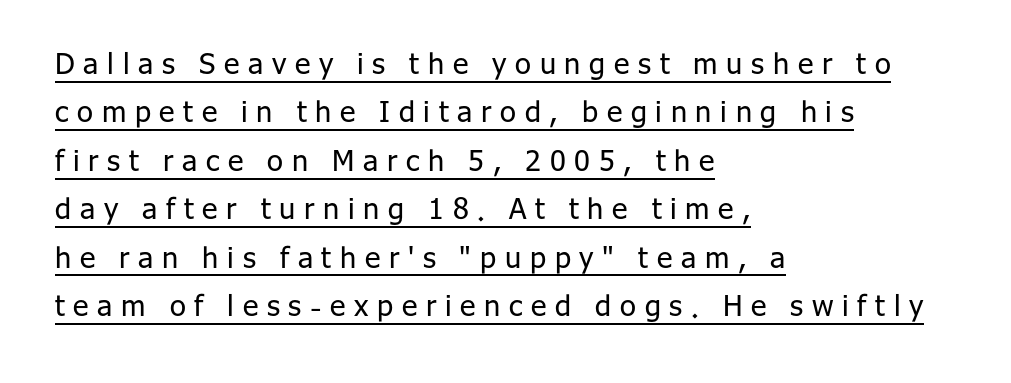
The line-height multiplier appears to be the usual default. Think of a printed novel: that variable character pitch is what you see here. A typesetter would mark this as roman, not italic. Check where the strokes stop: nothing finishes them off — pure sans. Does extra space separate the letters? Yes, quite a lot of it.
